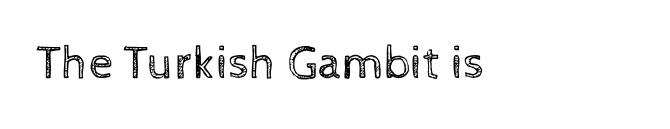
Posture: straight, roman, zero tilt. Honestly, the letter spacing is just normal — you wouldn't notice it. No word sits above an underline. Stems here are at most as thick as an everyday book face. Proportional: the letters do not fall into vertical columns.
